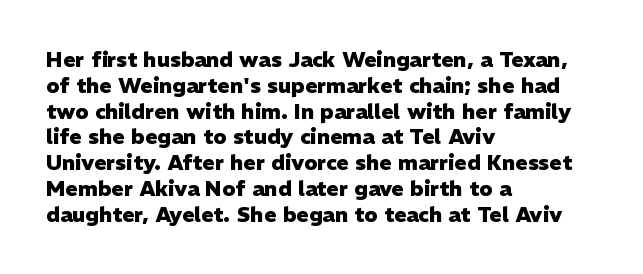
The image shows 21 px bold type, upright; set left-aligned, line spacing 1.23x, normal letter spacing, not underlined.
